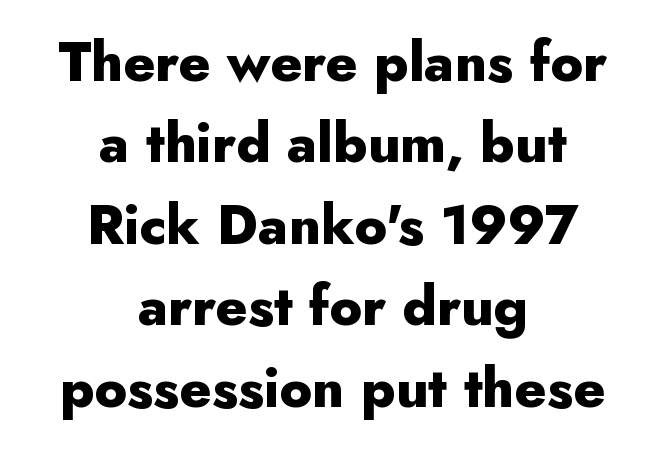
Q: Is the text bold? A: Yes.
Q: Is the text italic (slanted)? A: No, it is upright.
Q: Is the typeface a serif or a sans-serif typeface? A: Sans-serif.
Q: Is the text underlined? A: No.
Q: How is the paragraph aligned? A: Centered.
Q: Is the spacing between letters normal or unusually wide? A: Normal.
Q: Is the spacing between lines tight, normal or loose? A: Normal.
Q: Width (condensed, normal, or wide)? A: Normal.
Q: Stroke contrast? A: Low.
Q: x-height? A: Small.
Q: Monospaced? A: No.
